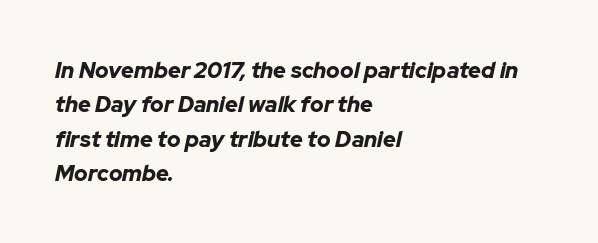
The image shows 22 px bold type, italic (leaning right); set left-aligned, normal line spacing (1.56x), normal letter spacing, not underlined.
